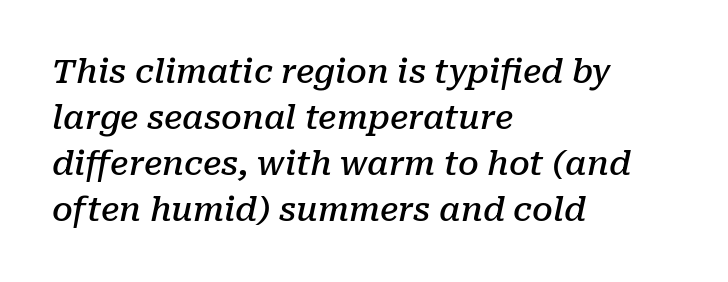
Q: Is the text bold? A: Semi-bold.
Q: Is the text italic (slanted)? A: Yes, it leans right by about 10 degrees.
Q: Is the typeface a serif or a sans-serif typeface? A: Serif.
Q: Is the text underlined? A: No.
Q: How is the paragraph aligned? A: Left-aligned.
Q: Is the spacing between letters normal or unusually wide? A: Normal.
Q: Is the spacing between lines tight, normal or loose? A: Normal.
Q: Width (condensed, normal, or wide)? A: Normal.
Q: Stroke contrast? A: Low.
Q: x-height? A: Medium.
Q: Monospaced? A: No.
